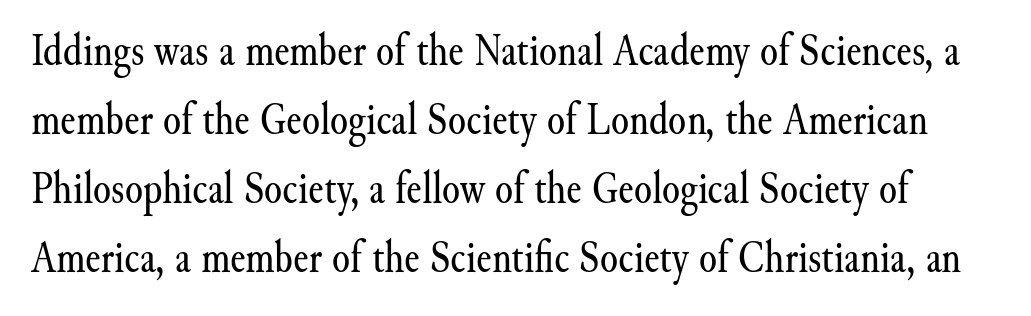
Has an underline been added? It has not. You could not count columns in this text — the font is proportionally spaced. How are the letters spaced? Ordinarily, with no added tracking. Horizontal bands of white between lines are of average thickness. A light-to-regular cut is what we see here.
